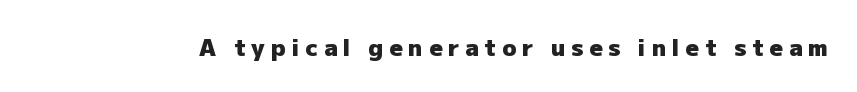
Q: Is the text bold? A: Yes.
Q: Is the text italic (slanted)? A: No, it is upright.
Q: Is the text underlined? A: No.
Q: Is the spacing between letters normal or unusually wide? A: Unusually wide.
